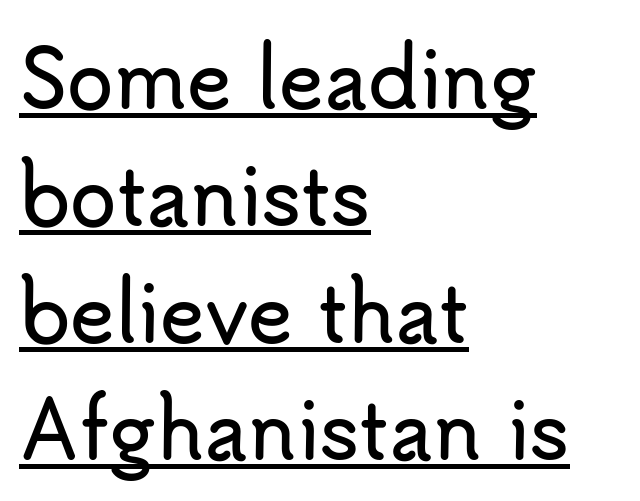
The image shows 76 px sans-serif type, upright; set left-aligned, normal line spacing (1.54x), normal letter spacing, underlined; low stroke contrast and a small x-height.
